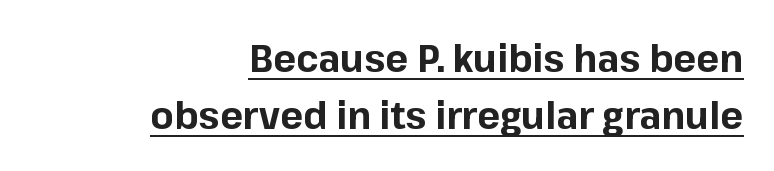
Q: Is the text bold? A: Yes.
Q: Is the text italic (slanted)? A: No, it is upright.
Q: Is the typeface a serif or a sans-serif typeface? A: Sans-serif.
Q: Is the text underlined? A: Yes.
Q: How is the paragraph aligned? A: Right-aligned.
Q: Is the spacing between letters normal or unusually wide? A: Normal.
Q: Is the spacing between lines tight, normal or loose? A: Normal.
Q: Width (condensed, normal, or wide)? A: Normal.
Q: Stroke contrast? A: Low.
Q: x-height? A: Medium.
Q: Monospaced? A: No.
